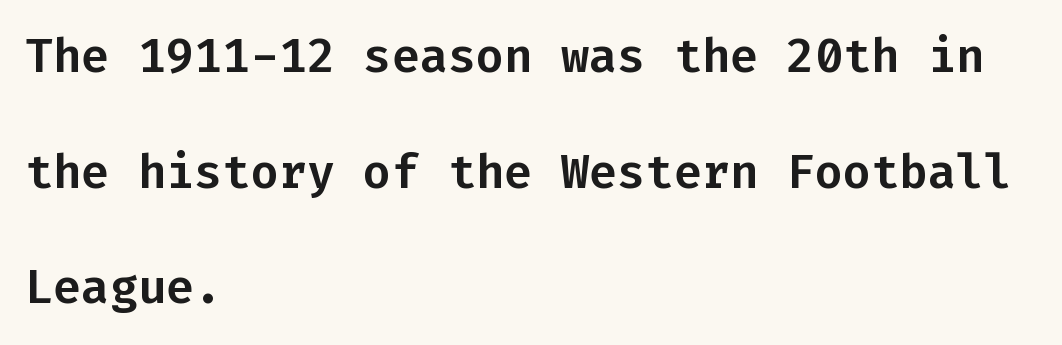
{"serif": "no", "italic": "no", "width": "normal", "stroke_contrast": "low", "x_height": "medium", "monospaced": "yes", "underline": "no", "align": "left", "line_spacing": "loose", "line_spacing_ratio": 2.46, "letter_spacing": "normal", "letter_spacing_em": 0.0, "glyph_px": 47}
